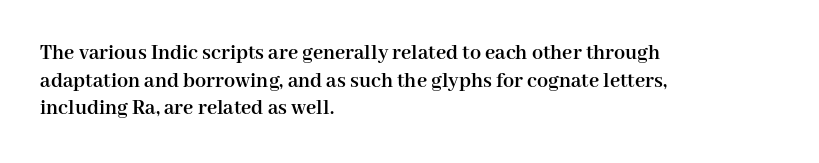
The image shows 22 px bold type, upright; set left-aligned, normal line spacing (1.26x), normal letter spacing, not underlined.
